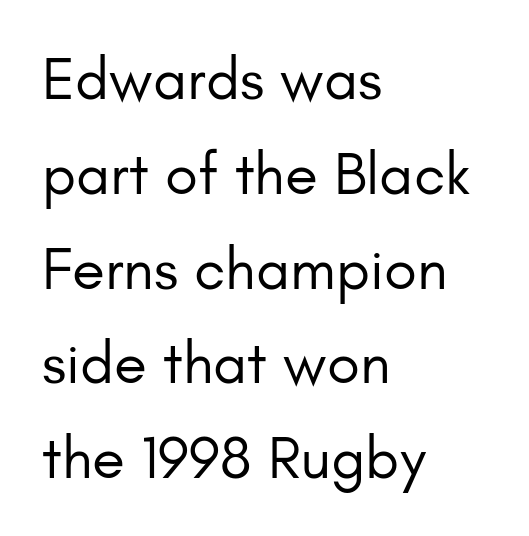
Q: Is the text bold? A: No.
Q: Is the text italic (slanted)? A: No, it is upright.
Q: Is the typeface a serif or a sans-serif typeface? A: Sans-serif.
Q: Is the text underlined? A: No.
Q: How is the paragraph aligned? A: Left-aligned.
Q: Is the spacing between letters normal or unusually wide? A: Normal.
Q: Is the spacing between lines tight, normal or loose? A: Normal.
Q: Width (condensed, normal, or wide)? A: Normal.
Q: Stroke contrast? A: Low.
Q: x-height? A: Small.
Q: Monospaced? A: No.
